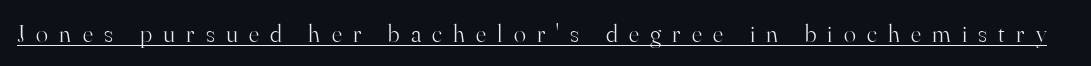
Q: Is the text bold? A: No.
Q: Is the text italic (slanted)? A: No, it is upright.
Q: Is the text underlined? A: Yes.
Q: Is the spacing between letters normal or unusually wide? A: Unusually wide.
